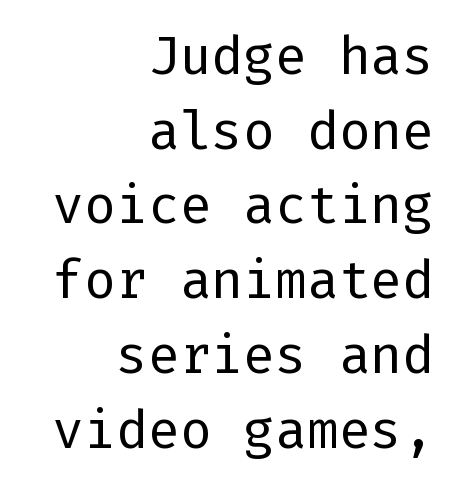
Rendered with straight, roman letterforms. Summary of weight: not heavy and not bold. The passage shown is typeset with a sans-serif family. The line texture is even and compact thanks to regular tracking. This rendering uses right alignment, leaving the left contour irregular.
